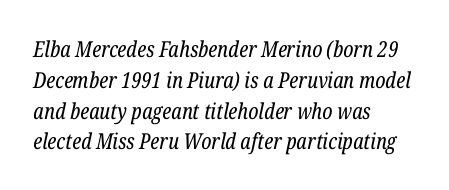
Visually the block forms a straight wall on the left and a jagged coastline on the right. This sample keeps an unexceptional amount of space between lines. Notice how the stems are inclined rather than vertical — that's the hallmark of italics. Underline: absent. No letter is thick-stroked: the sample isn't bold. Here the glyphs are tracked normally, forming tight word shapes.
